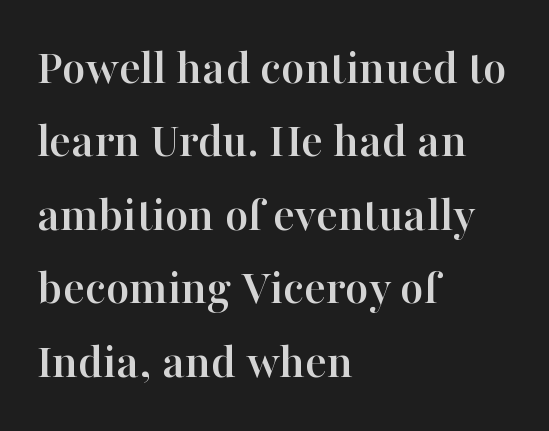
{"serif": "yes", "italic": "no", "width": "normal", "stroke_contrast": "high", "x_height": "medium", "monospaced": "no", "underline": "no", "align": "left", "line_spacing": "normal", "line_spacing_ratio": 1.44, "letter_spacing": "normal", "letter_spacing_em": 0.0, "glyph_px": 51}
